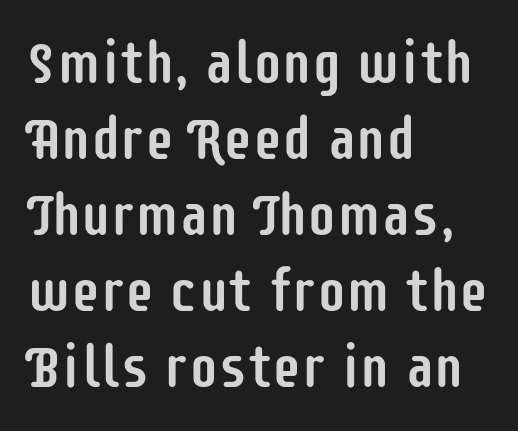
Each letter keeps its own natural width here, so spacing adapts to shape. This sample is left-justified, so line endings fall wherever the words run out. This block has exactly the height ordinary leading produces. Decoration check: the copy has no underline. If you drew a line through each stem, it would be perfectly vertical.
